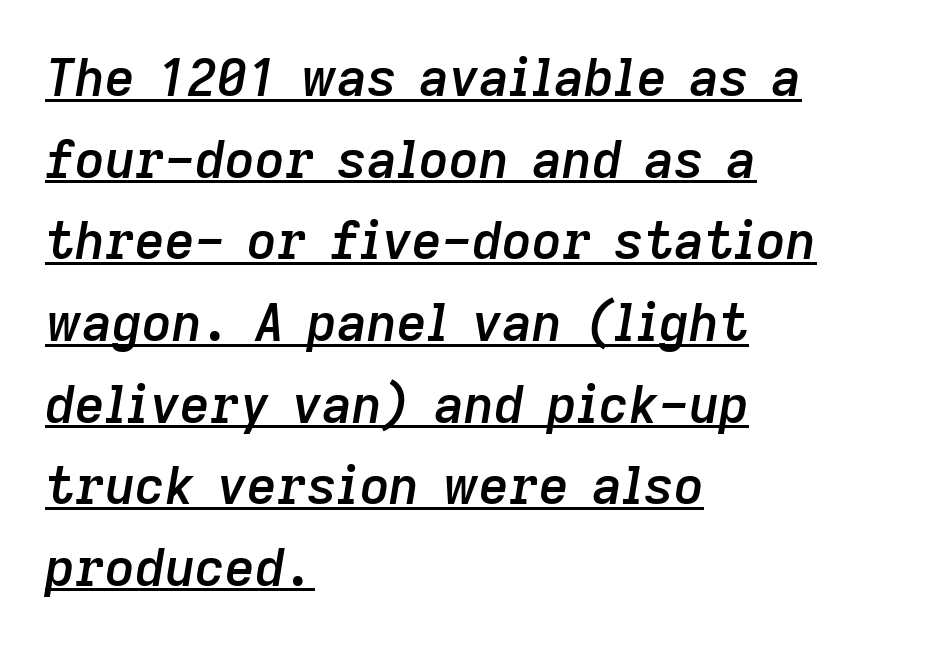
Q: Is the text bold? A: Semi-bold.
Q: Is the text italic (slanted)? A: Yes, it leans right by about 9 degrees.
Q: Is the text underlined? A: Yes.
Q: How is the paragraph aligned? A: Left-aligned.
Q: Is the spacing between letters normal or unusually wide? A: Normal.
Q: Is the spacing between lines tight, normal or loose? A: Normal.
Q: Width (condensed, normal, or wide)? A: Normal.
Q: Stroke contrast? A: Low.
Q: x-height? A: Medium.
Q: Monospaced? A: No.
